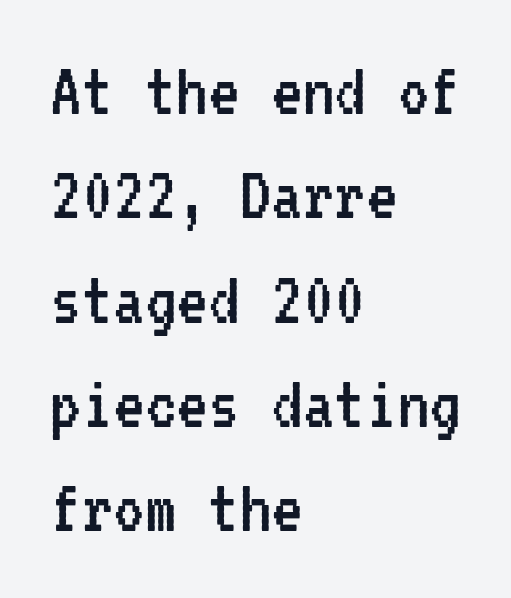
{"serif": "no", "italic": "no", "bold": "no", "weight": "regular", "width": "condensed", "stroke_contrast": "low", "x_height": "medium", "monospaced": "yes", "underline": "no", "align": "left", "line_spacing": "normal", "line_spacing_ratio": 1.32, "letter_spacing": "normal", "letter_spacing_em": 0.0, "glyph_px": 79}
